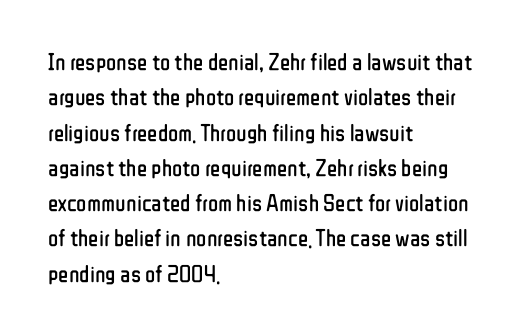
Tracking value appears to be zero — textbook default spacing. Posture: straight, roman, zero tilt. Leftover space on each line is placed entirely after the last word. This is not heavy type; no bold has been used.
